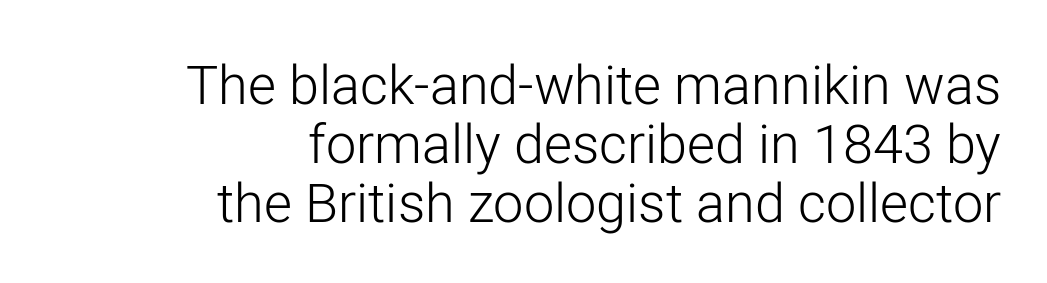
{"serif": "no", "italic": "no", "bold": "no", "weight": "light", "width": "normal", "stroke_contrast": "low", "x_height": "medium", "monospaced": "no", "underline": "no", "align": "right", "line_spacing": "tight", "line_spacing_ratio": 1.09, "letter_spacing": "normal", "letter_spacing_em": 0.0, "glyph_px": 54}
